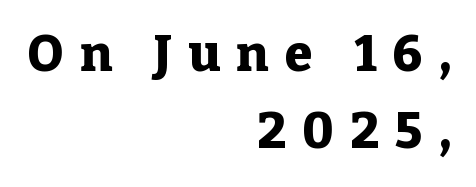
The image shows 50 px heavy serif type, upright; set right-aligned, normal line spacing (1.55x), unusually wide letter spacing (+0.33 em), not underlined; low stroke contrast and a medium x-height.
